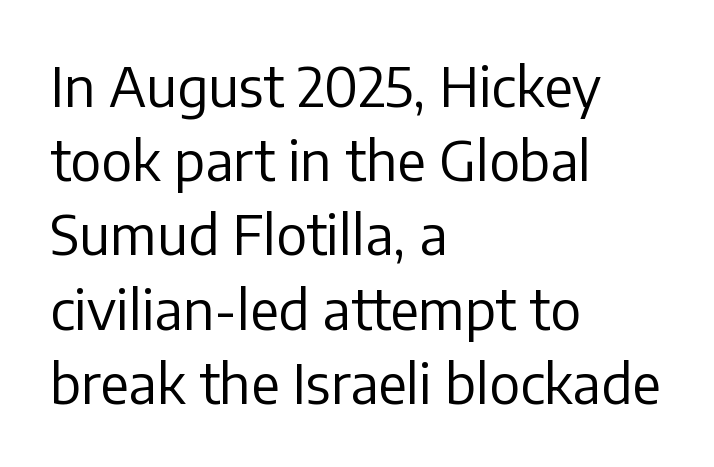
Observe the absence of serifs on each vertical stroke in this sample. Spacing between characters is what you'd get straight out of the box. Character widths vary here, with narrow letters taking less room than wide ones. A quiet, ordinary-to-light weight characterises the typeface. Bare-footed words on every line. Rendered with straight, roman letterforms.
